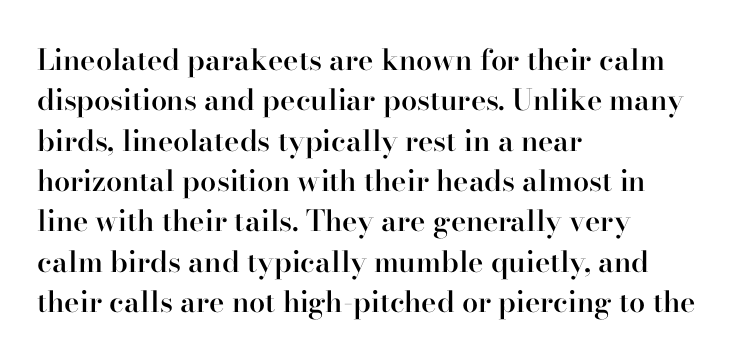
Reading down the column, the eye jumps a familiar distance to each next line. These words are printed semibold, heavier than regular yet not bold. The face used here is seriffed, in the tradition of book romans. Alignment: flush left. Rule under the text: the space is simply empty. Here the designer chose a conventional face with non-uniform glyph widths.
